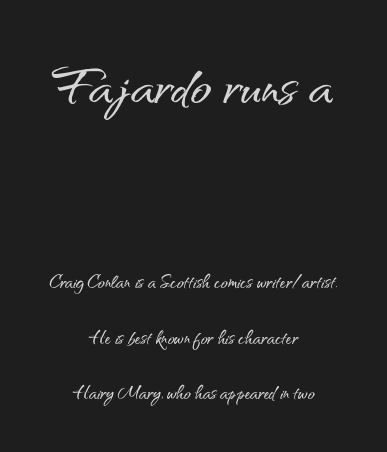
{"serif": "no", "width": "normal", "stroke_contrast": "medium", "x_height": "small", "monospaced": "no", "underline": "no", "align": "center", "line_spacing": "loose", "line_spacing_ratio": 2.42, "letter_spacing": "normal", "letter_spacing_em": 0.0, "larger_block": "first", "size_ratio": 3.0, "glyph_px": 69}
